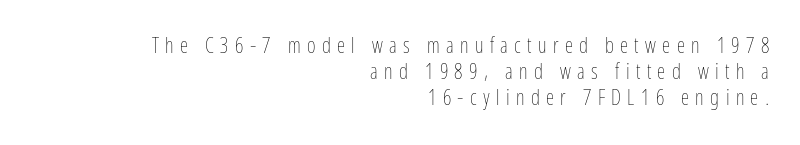
{"italic": "no", "bold": "no", "underline": "no", "align": "right", "line_spacing": "normal", "line_spacing_ratio": 1.25, "letter_spacing": "wide", "letter_spacing_em": 0.3, "glyph_px": 21}
